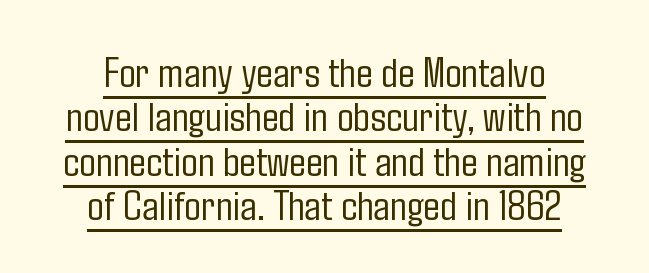
Vertical strokes here are truly vertical. The font family rendered here belongs to the sans-serif group. The letters advance in unequal steps, a hallmark of proportional type. The compositor balanced each line on the midline. Weight: regular or lighter.
